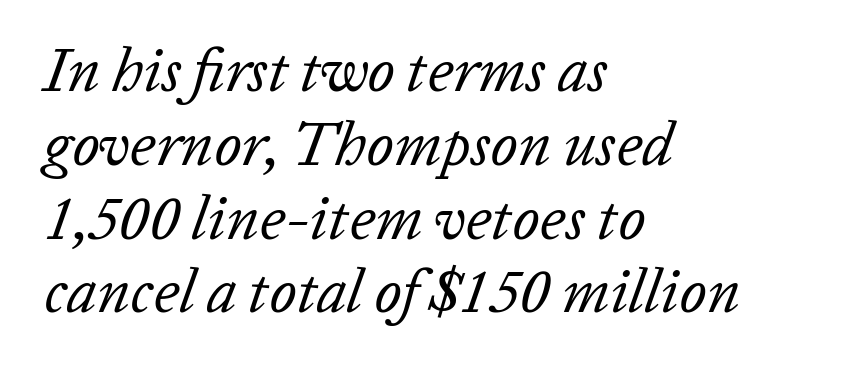
The image shows 61 px regular-weight type, italic (leaning right); set left-aligned, line spacing 1.21x, normal letter spacing, not underlined; low stroke contrast and a medium x-height.
